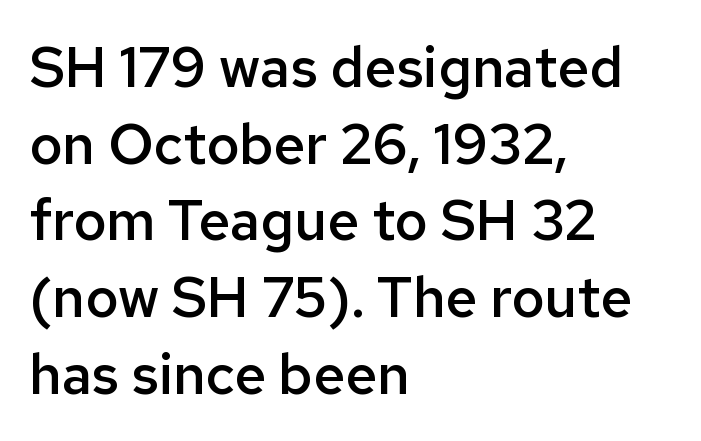
The image shows 56 px semibold sans-serif type, upright; set left-aligned, normal line spacing (1.37x), normal letter spacing, not underlined; low stroke contrast and a medium x-height.
